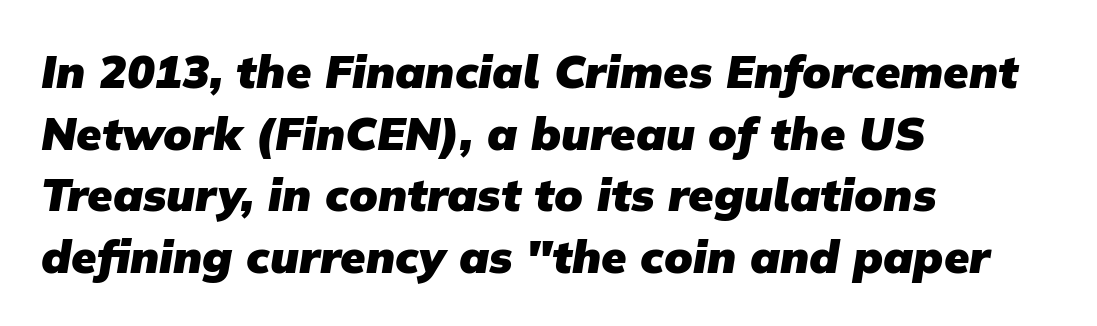
{"serif": "no", "bold": "yes", "weight": "heavy", "width": "normal", "stroke_contrast": "low", "x_height": "medium", "monospaced": "no", "underline": "no", "align": "left", "line_spacing": "normal", "line_spacing_ratio": 1.34, "letter_spacing": "normal", "letter_spacing_em": 0.0, "glyph_px": 46}
